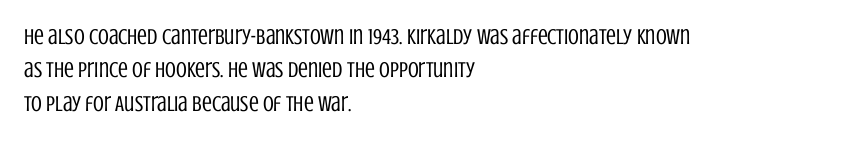
Q: Is the text bold? A: No.
Q: Is the text italic (slanted)? A: No, it is upright.
Q: Is the text underlined? A: No.
Q: How is the paragraph aligned? A: Left-aligned.
Q: Is the spacing between letters normal or unusually wide? A: Normal.
Q: Is the spacing between lines tight, normal or loose? A: Normal.
